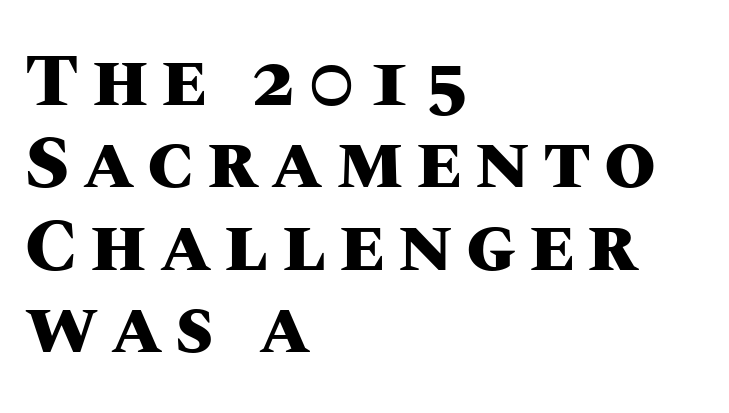
The image shows 75 px heavy type, upright; set left-aligned, tight line spacing (1.1x), not underlined; medium stroke contrast and a large x-height.
